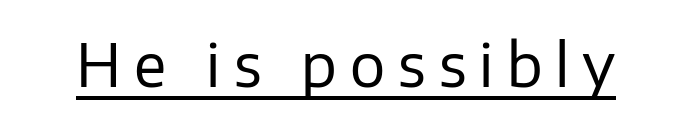
{"serif": "no", "italic": "no", "bold": "no", "weight": "regular", "width": "normal", "stroke_contrast": "low", "x_height": "medium", "monospaced": "no", "underline": "yes", "letter_spacing": "wide", "letter_spacing_em": 0.22, "glyph_px": 59}
